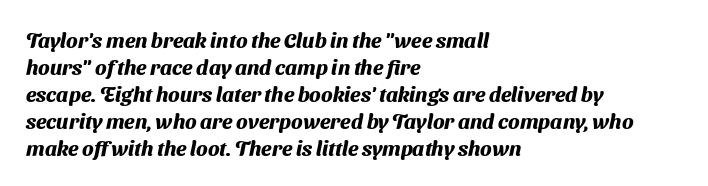
{"bold": "yes", "underline": "no", "align": "left", "line_spacing": "normal", "line_spacing_ratio": 1.28, "letter_spacing": "normal", "letter_spacing_em": 0.0, "glyph_px": 21}
